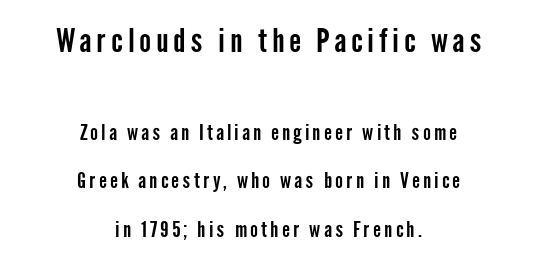
This sample trades compactness for vertical openness between lines. Notice how the passage keeps no hard edge, just a central spine. These lines are rendered in a variable-pitch font. Type style note: lacks serifs. Visually, the top section dominates because its glyphs are scaled up. Notice how the stems are strictly vertical — no italics here.
